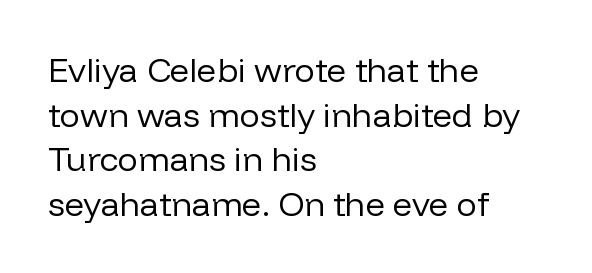
Unlike a traditional serif, this face leaves its strokes unadorned. This is roman type, the default non-slanted kind. Leading matches the norm, producing a regular column. Compared with a typical body face, this is equally light or lighter still. Is this a fixed-width face? No — the glyphs have proportional, varying widths.
